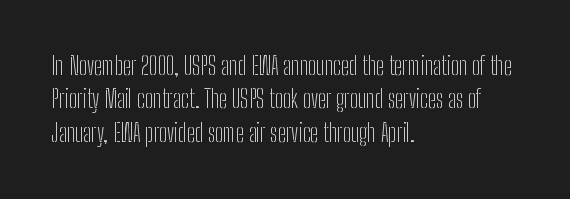
{"italic": "no", "bold": "no", "underline": "no", "align": "left", "line_spacing": "normal", "line_spacing_ratio": 1.39, "letter_spacing": "normal", "letter_spacing_em": 0.0, "glyph_px": 24}
